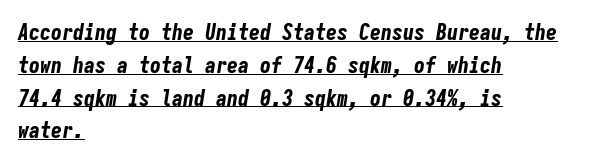
The rendering uses a bold face; every stroke is thick and dark. Somebody hit Ctrl+U on this one — the words are underlined. Caption: standard tracking, unaltered. Every character sits at an angle, as italics do. Reading down the column, the eye jumps a familiar distance to each next line. Where is the straight margin? On the left.
